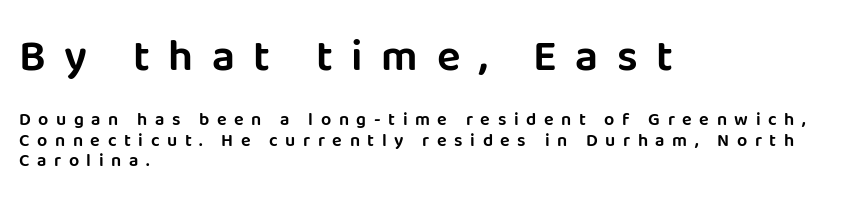
{"serif": "no", "italic": "no", "width": "normal", "stroke_contrast": "low", "x_height": "large", "monospaced": "no", "underline": "no", "align": "left", "line_spacing": "tight", "line_spacing_ratio": 1.14, "letter_spacing": "wide", "letter_spacing_em": 0.42, "larger_block": "first", "size_ratio": 2.44, "glyph_px": 44}
